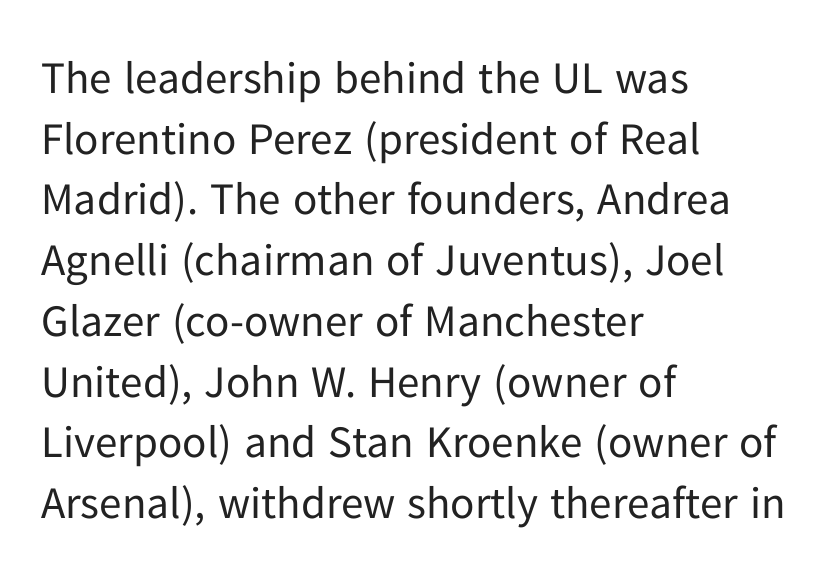
Q: Is the text bold? A: No.
Q: Is the text italic (slanted)? A: No, it is upright.
Q: Is the typeface a serif or a sans-serif typeface? A: Sans-serif.
Q: Is the text underlined? A: No.
Q: How is the paragraph aligned? A: Left-aligned.
Q: Is the spacing between letters normal or unusually wide? A: Normal.
Q: Is the spacing between lines tight, normal or loose? A: Normal.
Q: Width (condensed, normal, or wide)? A: Normal.
Q: Stroke contrast? A: Low.
Q: x-height? A: Medium.
Q: Monospaced? A: No.
